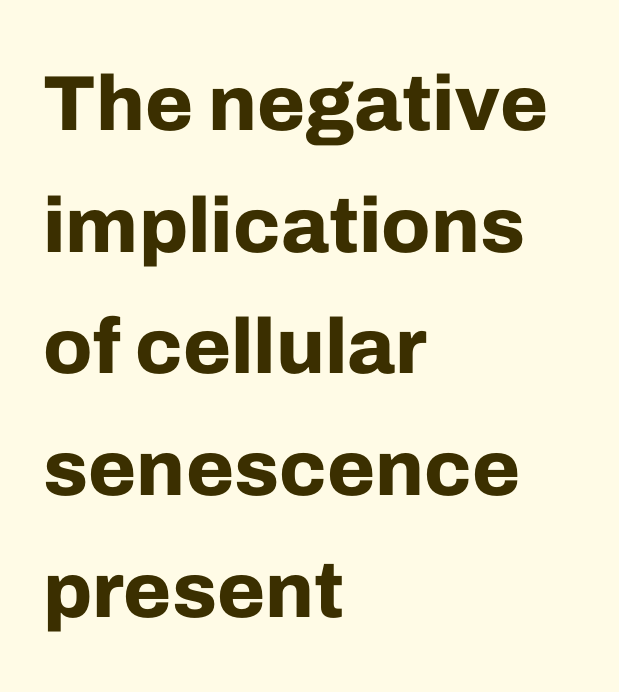
The image shows 78 px bold sans-serif type, upright; set left-aligned, normal line spacing (1.56x), normal letter spacing, not underlined; low stroke contrast and a medium x-height.
